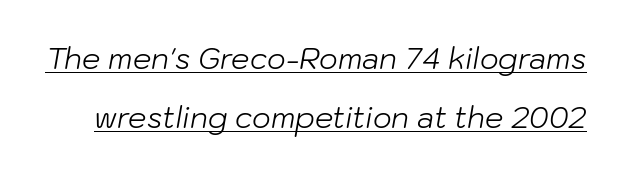
The image shows 29 px light type, italic (leaning right); set loose line spacing (2.03x), normal letter spacing, underlined; low stroke contrast and a medium x-height.
